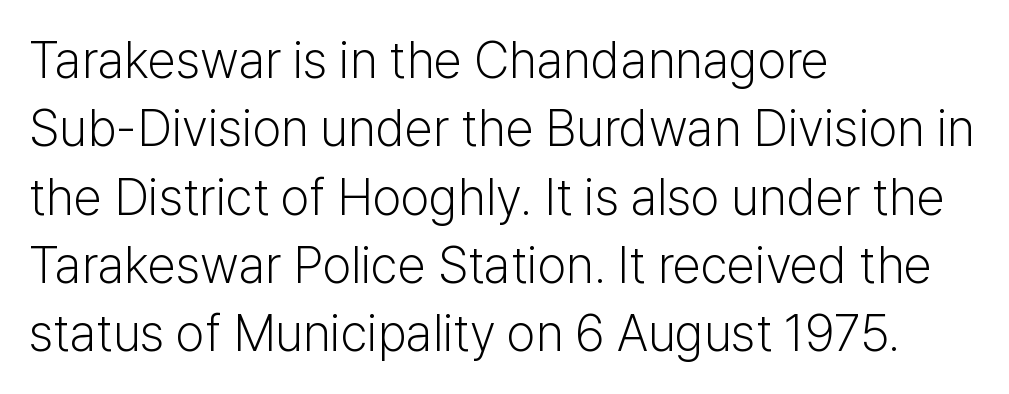
Q: Is the text bold? A: No.
Q: Is the text italic (slanted)? A: No, it is upright.
Q: Is the typeface a serif or a sans-serif typeface? A: Sans-serif.
Q: Is the text underlined? A: No.
Q: How is the paragraph aligned? A: Left-aligned.
Q: Is the spacing between letters normal or unusually wide? A: Normal.
Q: Is the spacing between lines tight, normal or loose? A: Normal.
Q: Width (condensed, normal, or wide)? A: Normal.
Q: Stroke contrast? A: Low.
Q: x-height? A: Medium.
Q: Monospaced? A: No.
